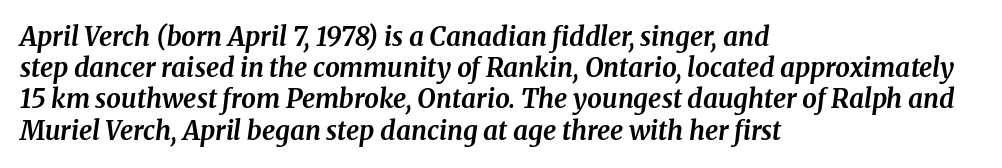
Q: Is the text bold? A: Yes.
Q: Is the text italic (slanted)? A: Yes, it leans right by about 8 degrees.
Q: Is the text underlined? A: No.
Q: How is the paragraph aligned? A: Left-aligned.
Q: Is the spacing between letters normal or unusually wide? A: Normal.
